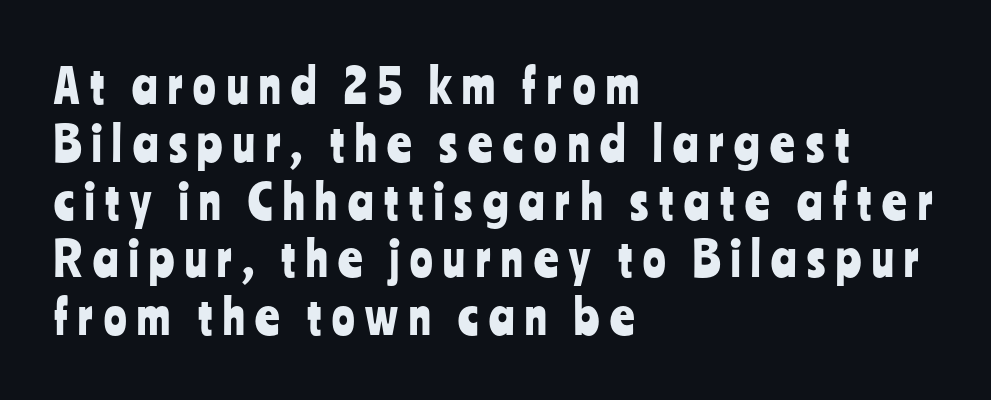
The image shows 47 px condensed sans-serif type, upright; set left-aligned, line spacing 1.23x, unusually wide letter spacing (+0.23 em), not underlined; low stroke contrast and a medium x-height.
